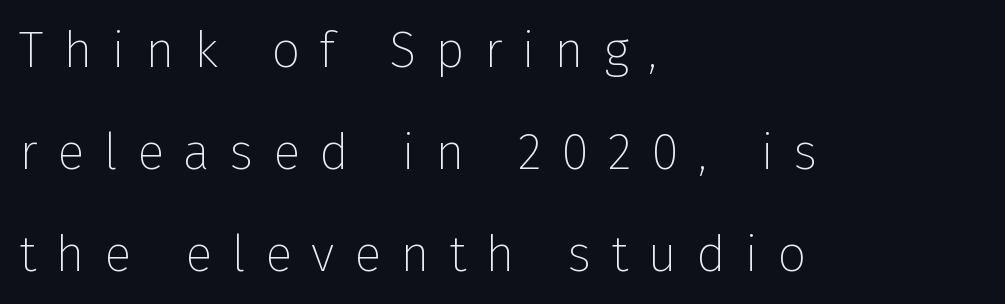
The image shows 51 px thin sans-serif type, upright; set left-aligned, loose line spacing (2.0x), unusually wide letter spacing (+0.38 em), not underlined; low stroke contrast and a medium x-height.
